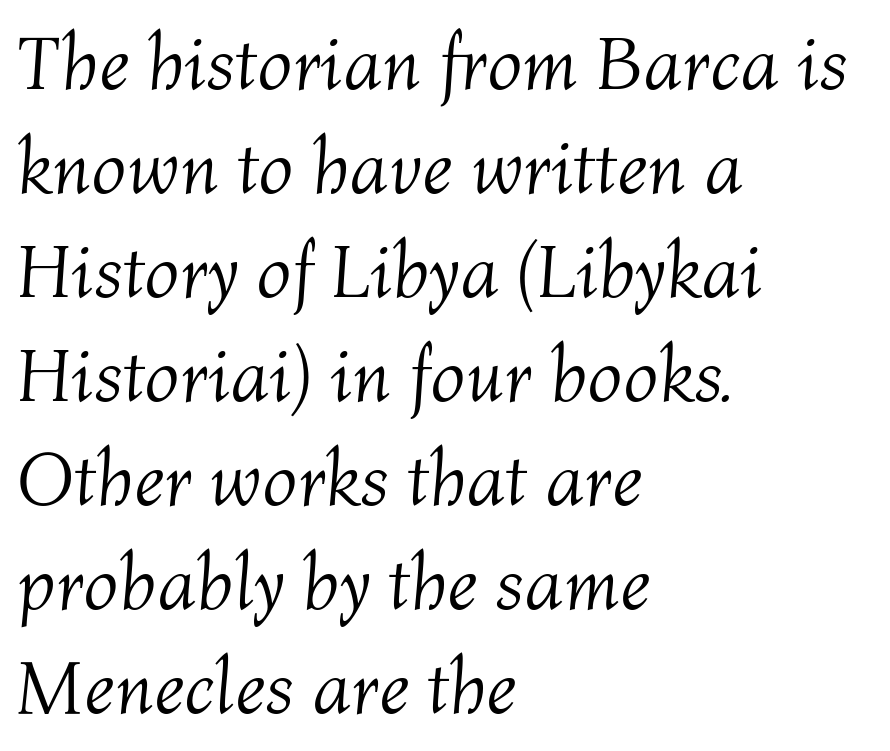
Standard letterfit; no display-style spreading of the glyphs. A typesetter would call this proportional, since set widths differ per character. Decoration check: the copy has no underline. Visually the block forms a straight wall on the left and a jagged coastline on the right.
